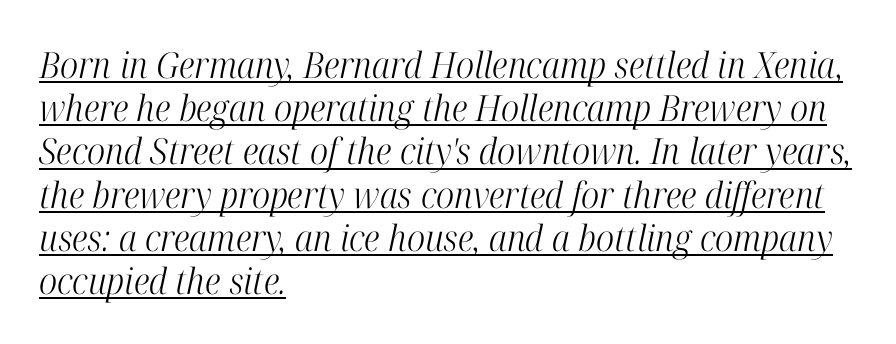
Characters follow at the spacing the type designer built in. Think of a printed novel: that variable character pitch is what you see here. Each line starts at the same left margin while the right side varies. The specimen reads as italic at a glance. Nothing heavy about these letters — not bold at all.
